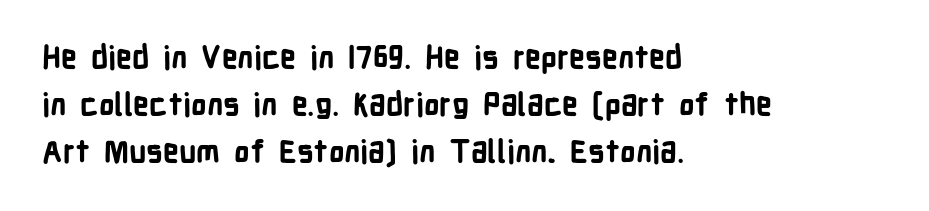
{"serif": "no", "italic": "no", "bold": "yes", "weight": "bold", "width": "condensed", "stroke_contrast": "low", "x_height": "medium", "monospaced": "no", "underline": "no", "align": "left", "line_spacing": "normal", "line_spacing_ratio": 1.52, "letter_spacing": "normal", "letter_spacing_em": 0.0, "glyph_px": 31}
